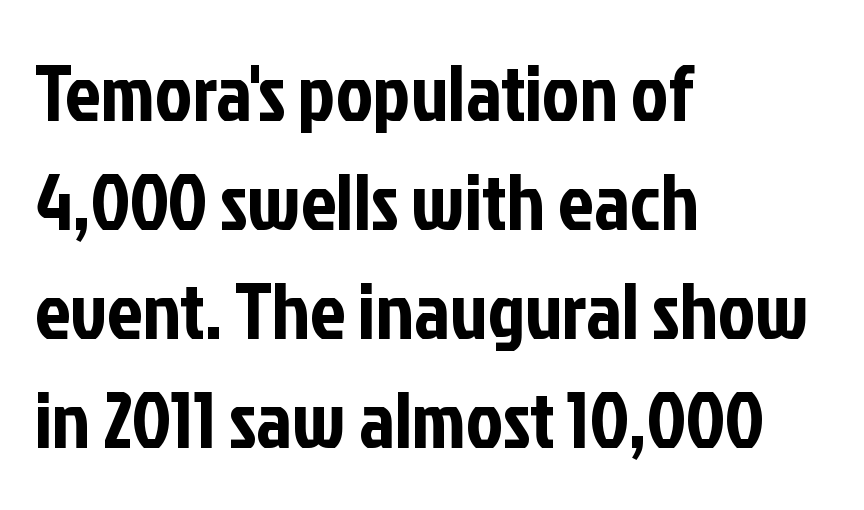
Q: Is the text italic (slanted)? A: No, it is upright.
Q: Is the typeface a serif or a sans-serif typeface? A: Sans-serif.
Q: Is the text underlined? A: No.
Q: How is the paragraph aligned? A: Left-aligned.
Q: Is the spacing between letters normal or unusually wide? A: Normal.
Q: Is the spacing between lines tight, normal or loose? A: Normal.
Q: Width (condensed, normal, or wide)? A: Condensed.
Q: Stroke contrast? A: Low.
Q: x-height? A: Medium.
Q: Monospaced? A: No.
